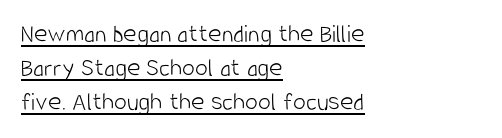
{"italic": "no", "bold": "no", "underline": "yes", "align": "left", "line_spacing": "normal", "line_spacing_ratio": 1.31, "letter_spacing": "normal", "letter_spacing_em": 0.0, "glyph_px": 26}
